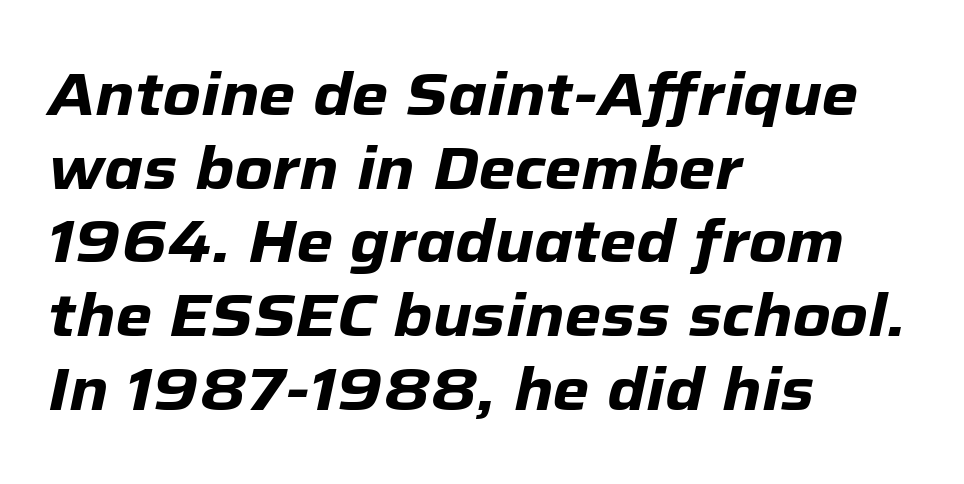
Q: Is the text bold? A: Yes.
Q: Is the text italic (slanted)? A: Yes, it leans right by about 12 degrees.
Q: Is the text underlined? A: No.
Q: How is the paragraph aligned? A: Left-aligned.
Q: Is the spacing between letters normal or unusually wide? A: Normal.
Q: Is the spacing between lines tight, normal or loose? A: Normal.
Q: Width (condensed, normal, or wide)? A: Normal.
Q: Stroke contrast? A: Low.
Q: x-height? A: Medium.
Q: Monospaced? A: No.
